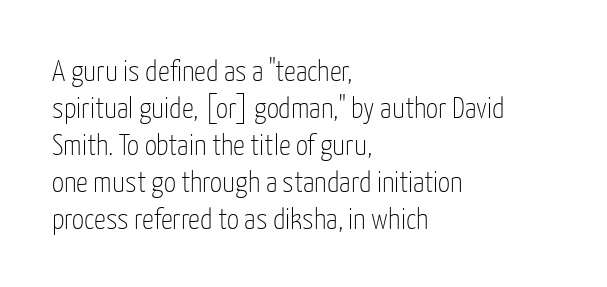
The image shows 30 px thin, condensed sans-serif type, upright; set left-aligned, line spacing 1.23x, normal letter spacing, not underlined; low stroke contrast and a medium x-height.
